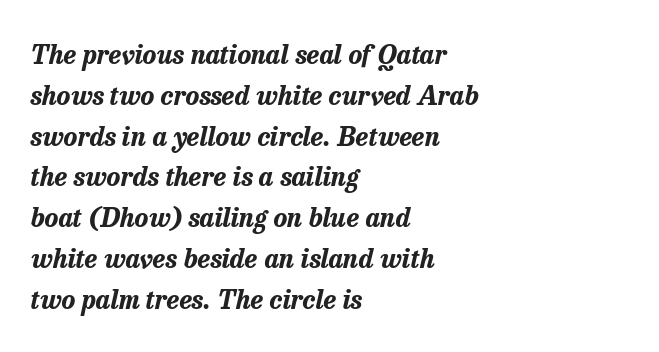
{"italic": "yes", "lean": "right", "slant_degrees": 13, "bold": "yes", "underline": "no", "align": "left", "line_spacing": "normal", "line_spacing_ratio": 1.57, "letter_spacing": "normal", "letter_spacing_em": 0.0, "glyph_px": 26}
